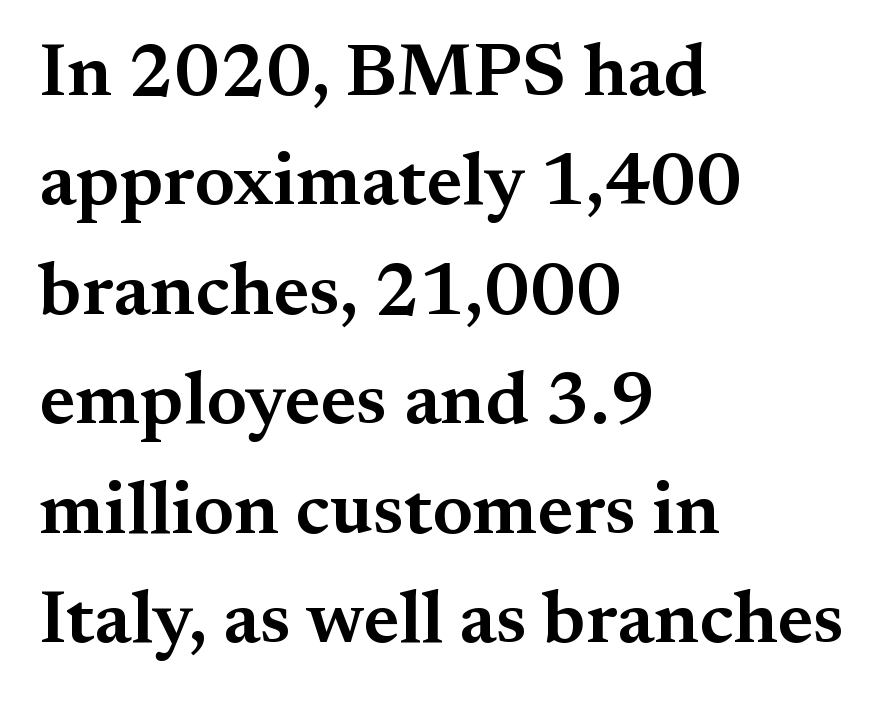
Q: Is the text bold? A: Semi-bold.
Q: Is the text italic (slanted)? A: No, it is upright.
Q: Is the typeface a serif or a sans-serif typeface? A: Serif.
Q: Is the text underlined? A: No.
Q: How is the paragraph aligned? A: Left-aligned.
Q: Is the spacing between letters normal or unusually wide? A: Normal.
Q: Is the spacing between lines tight, normal or loose? A: Normal.
Q: Width (condensed, normal, or wide)? A: Normal.
Q: Stroke contrast? A: Medium.
Q: x-height? A: Small.
Q: Monospaced? A: No.
